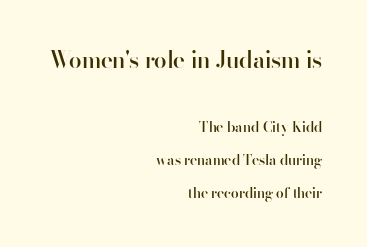
{"italic": "no", "bold": "semi", "underline": "no", "align": "right", "line_spacing": "loose", "line_spacing_ratio": 2.37, "letter_spacing": "normal", "letter_spacing_em": 0.0, "larger_block": "first", "size_ratio": 1.64, "glyph_px": 23}
